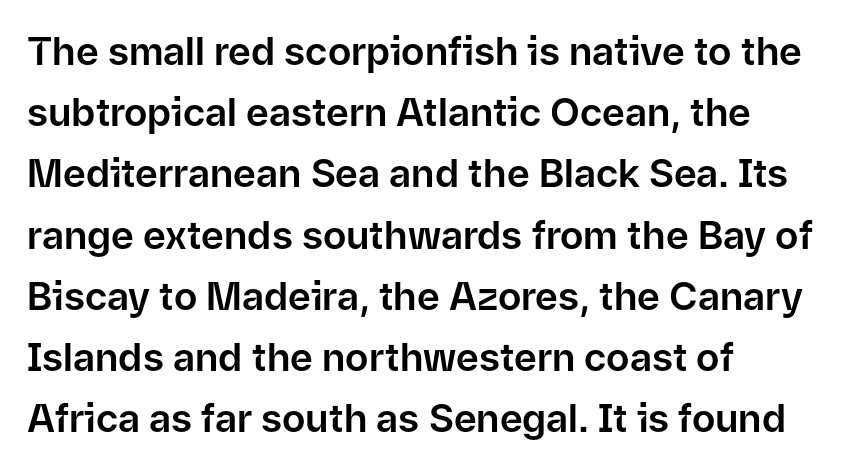
The image shows 39 px sans-serif type, upright; set left-aligned, normal line spacing (1.57x), normal letter spacing, not underlined; low stroke contrast and a medium x-height.
